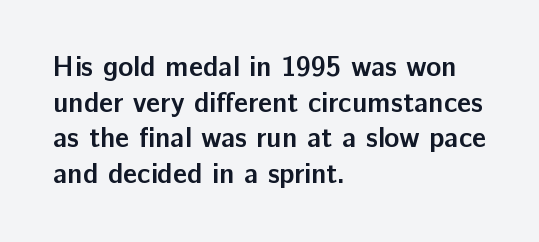
Check under the words: just untouched page. Line beginnings align vertically; line endings do not. Whoever set this chose a conventional vertical rhythm. These lines carry a lot of weight — the face is fully bold. Characters remain perfectly vertical along every line.
